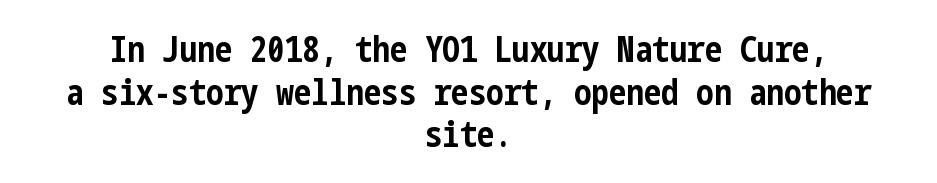
The image shows 35 px bold, condensed sans-serif type, upright; set centered, line spacing 1.22x, normal letter spacing, not underlined; low stroke contrast and a medium x-height.
